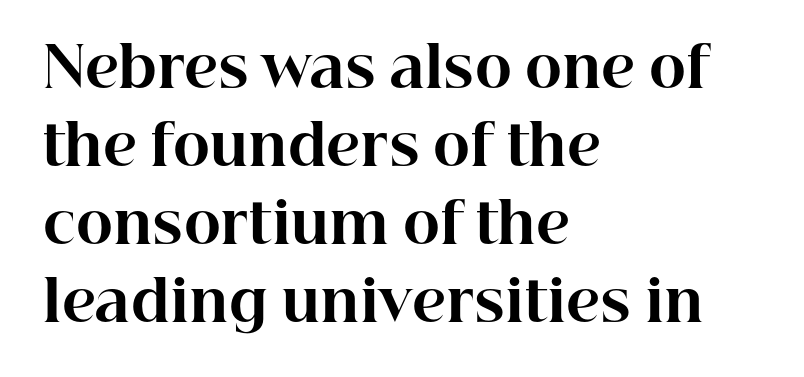
The image shows 56 px bold serif type, upright; set left-aligned, normal line spacing (1.39x), normal letter spacing, not underlined; high stroke contrast and a medium x-height.
